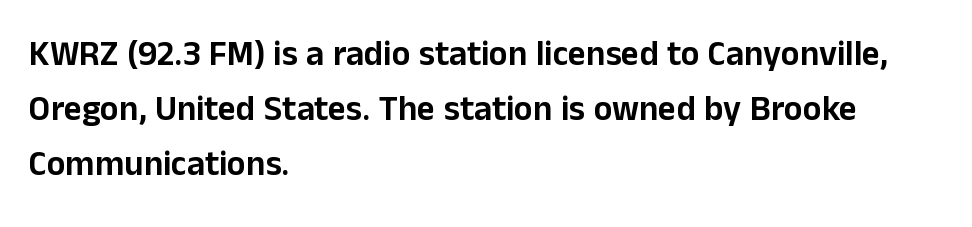
The image shows 35 px sans-serif type, upright; set left-aligned, normal line spacing (1.57x), normal letter spacing, not underlined; low stroke contrast and a medium x-height.
